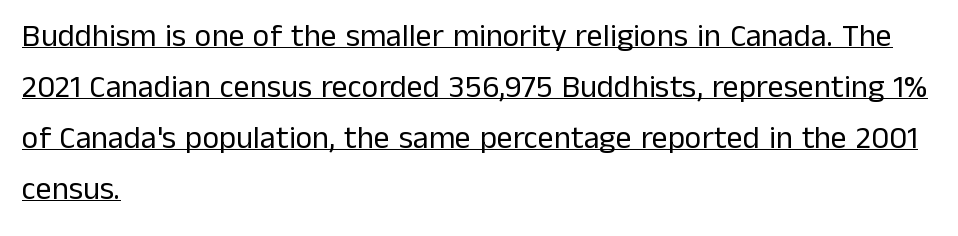
The vertical gap from one line to the next is medium. Look at the tracking — it's just the regular setting, nothing added. Letterform terminals end flat and unadorned throughout the passage. Vertical strokes here are truly vertical. Is this a fixed-width face? No — the glyphs have proportional, varying widths. In CSS terms this would be text-align: left.
